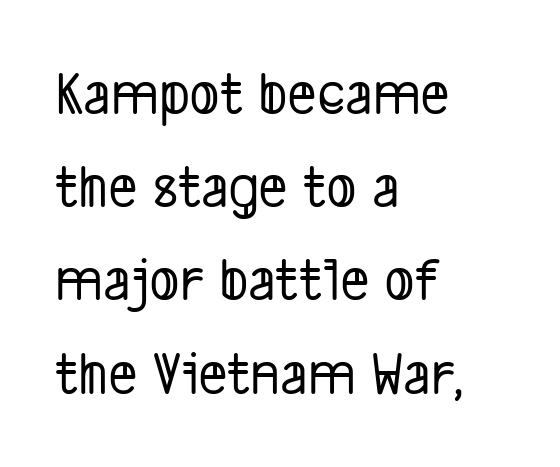
The image shows 63 px condensed sans-serif type; set left-aligned, normal line spacing (1.48x), normal letter spacing, not underlined; low stroke contrast and a medium x-height.
